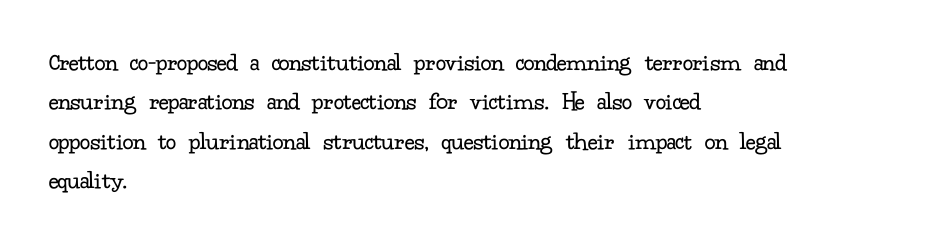
{"italic": "no", "bold": "no", "underline": "no", "align": "left", "line_spacing": "normal", "line_spacing_ratio": 1.51, "letter_spacing": "normal", "letter_spacing_em": 0.0, "glyph_px": 26}
